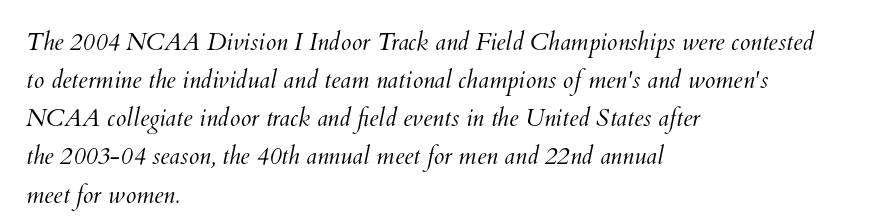
The space beneath each line is pristine and unruled. A normal amount of white space separates one row of letters from the next. Stem width sits at or under what a default text font uses. Alignment: flush left. Tracking here is standard; glyphs follow each other at the usual distance.
